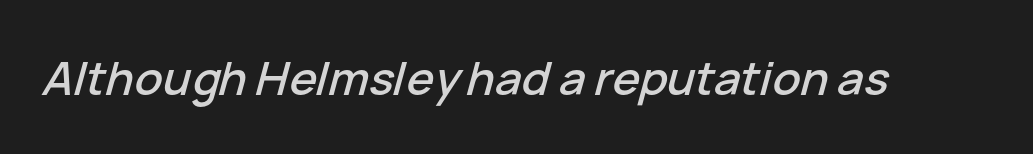
Q: Is the text italic (slanted)? A: Yes, it leans right by about 15 degrees.
Q: Is the text underlined? A: No.
Q: Is the spacing between letters normal or unusually wide? A: Normal.
Q: Width (condensed, normal, or wide)? A: Normal.
Q: Stroke contrast? A: Low.
Q: x-height? A: Medium.
Q: Monospaced? A: No.
